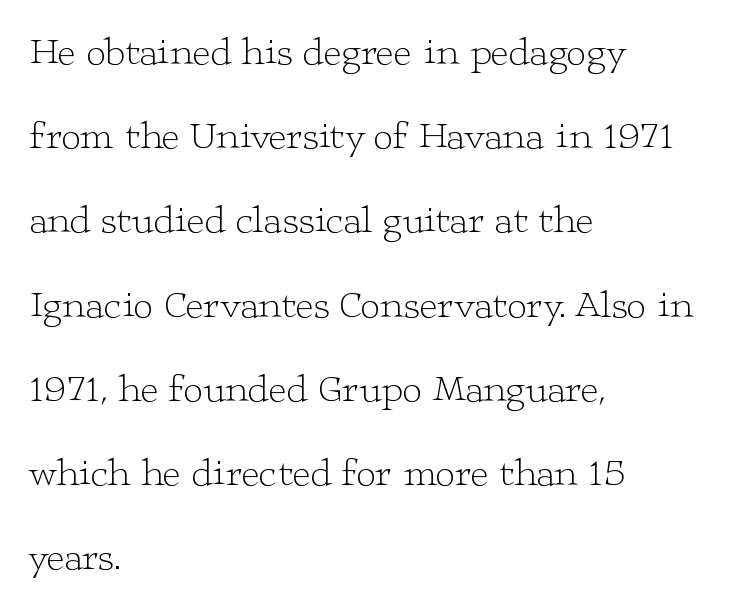
Q: Is the text bold? A: No.
Q: Is the text italic (slanted)? A: No, it is upright.
Q: Is the typeface a serif or a sans-serif typeface? A: Serif.
Q: Is the text underlined? A: No.
Q: How is the paragraph aligned? A: Left-aligned.
Q: Is the spacing between letters normal or unusually wide? A: Normal.
Q: Is the spacing between lines tight, normal or loose? A: Loose.
Q: Width (condensed, normal, or wide)? A: Wide.
Q: Stroke contrast? A: Low.
Q: x-height? A: Medium.
Q: Monospaced? A: No.
